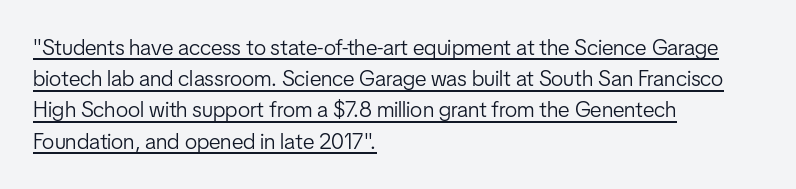
Q: Is the text bold? A: No.
Q: Is the text italic (slanted)? A: No, it is upright.
Q: Is the text underlined? A: Yes.
Q: How is the paragraph aligned? A: Left-aligned.
Q: Is the spacing between letters normal or unusually wide? A: Normal.
Q: Is the spacing between lines tight, normal or loose? A: Normal.
